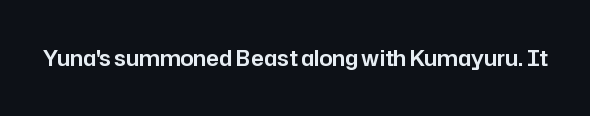
The image shows 21 px text type, upright; set normal letter spacing, not underlined.
